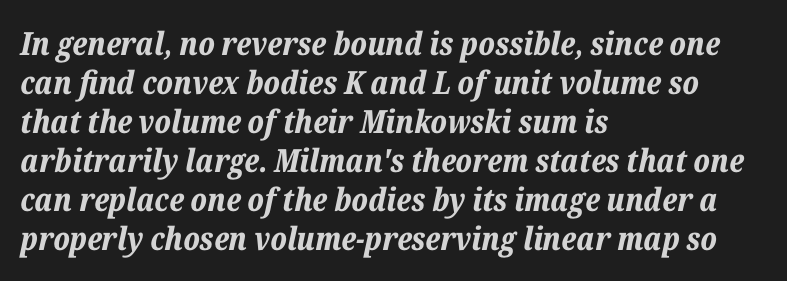
The ragged edge is on the right, which tells us the setting is flush left. Each letter keeps its own natural width here, so spacing adapts to shape. A dark, heavy texture on the line: the type is bold. This is oblique type, the kind used for emphasis or titles.
